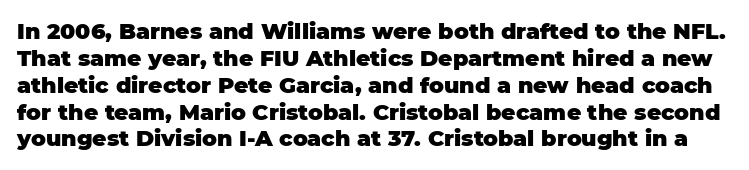
The image shows 22 px bold type, upright; set line spacing 1.22x, normal letter spacing, not underlined.
